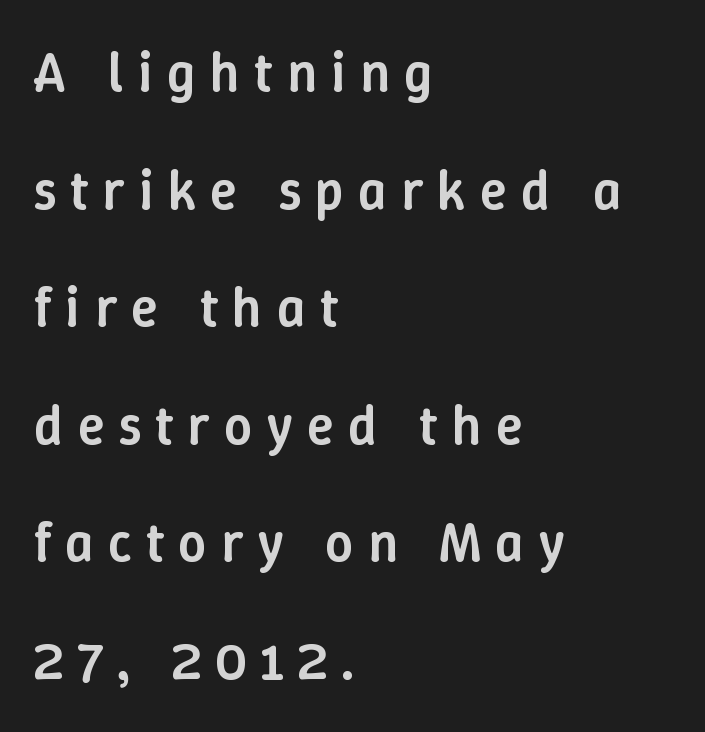
Q: Is the text bold? A: Semi-bold.
Q: Is the text italic (slanted)? A: No, it is upright.
Q: Is the text underlined? A: No.
Q: How is the paragraph aligned? A: Left-aligned.
Q: Is the spacing between letters normal or unusually wide? A: Unusually wide.
Q: Is the spacing between lines tight, normal or loose? A: Loose.
Q: Width (condensed, normal, or wide)? A: Normal.
Q: Stroke contrast? A: Low.
Q: x-height? A: Medium.
Q: Monospaced? A: No.
